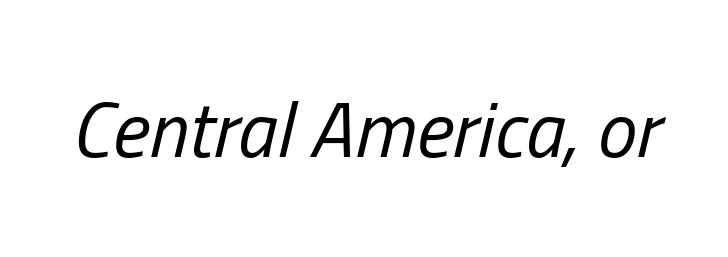
Q: Is the text bold? A: No.
Q: Is the text italic (slanted)? A: Yes, it leans right by about 13 degrees.
Q: Is the text underlined? A: No.
Q: Is the spacing between letters normal or unusually wide? A: Normal.
Q: Width (condensed, normal, or wide)? A: Condensed.
Q: Stroke contrast? A: Low.
Q: x-height? A: Medium.
Q: Monospaced? A: No.
